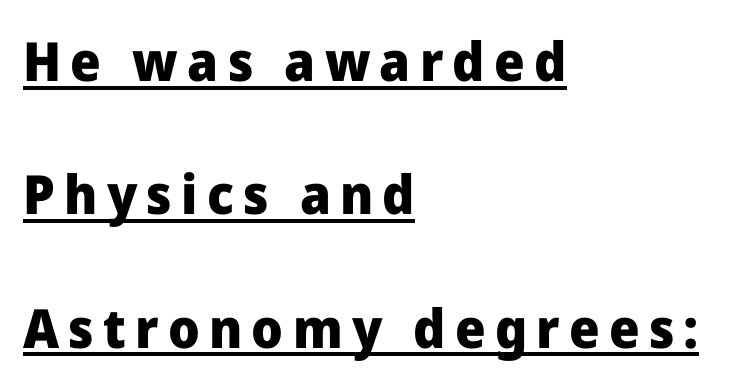
Q: Is the text bold? A: Yes.
Q: Is the text italic (slanted)? A: No, it is upright.
Q: Is the typeface a serif or a sans-serif typeface? A: Sans-serif.
Q: Is the text underlined? A: Yes.
Q: How is the paragraph aligned? A: Left-aligned.
Q: Is the spacing between lines tight, normal or loose? A: Loose.
Q: Width (condensed, normal, or wide)? A: Normal.
Q: Stroke contrast? A: Low.
Q: x-height? A: Medium.
Q: Monospaced? A: No.
